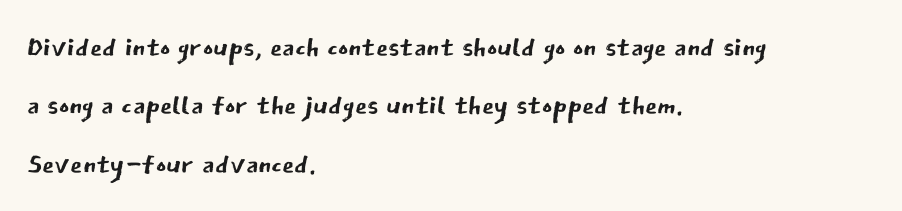
Spacing between characters is what you'd get straight out of the box. Stems and bowls with no extra thickness — not bold. Note the varied advance widths — an 'i' is clearly narrower than an 'm'. The words here are not underlined. Typographically, this falls in the sans-serif category. Horizontal bands of white between lines are of average thickness.
